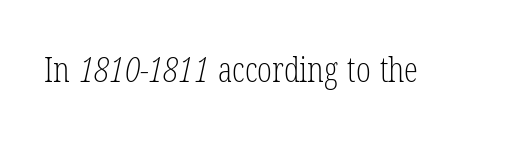
Q: Is the text bold? A: No.
Q: Is the typeface a serif or a sans-serif typeface? A: Serif.
Q: Is the text underlined? A: No.
Q: Is the spacing between letters normal or unusually wide? A: Normal.
Q: Width (condensed, normal, or wide)? A: Condensed.
Q: Stroke contrast? A: Low.
Q: x-height? A: Medium.
Q: Monospaced? A: No.
